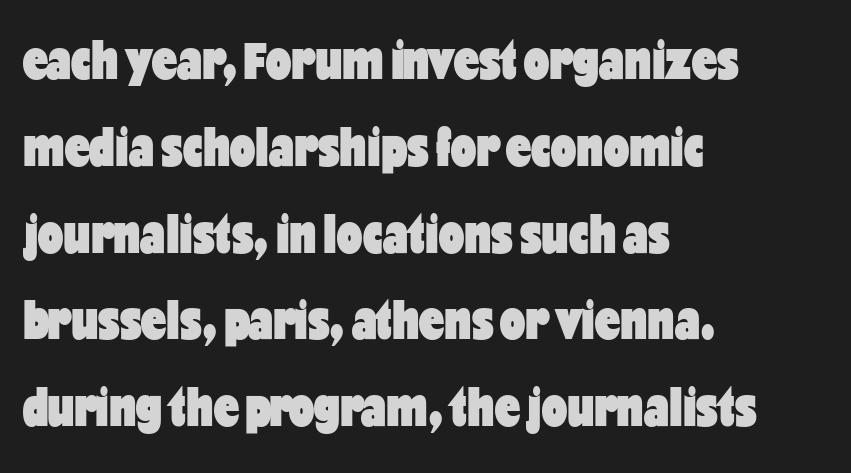
You could not count columns in this text — the font is proportionally spaced. Interline gaps are of average width in this sample. Look at the bottom of the vertical strokes: they stop flat, with no serifs. Characters remain perfectly vertical along every line.
